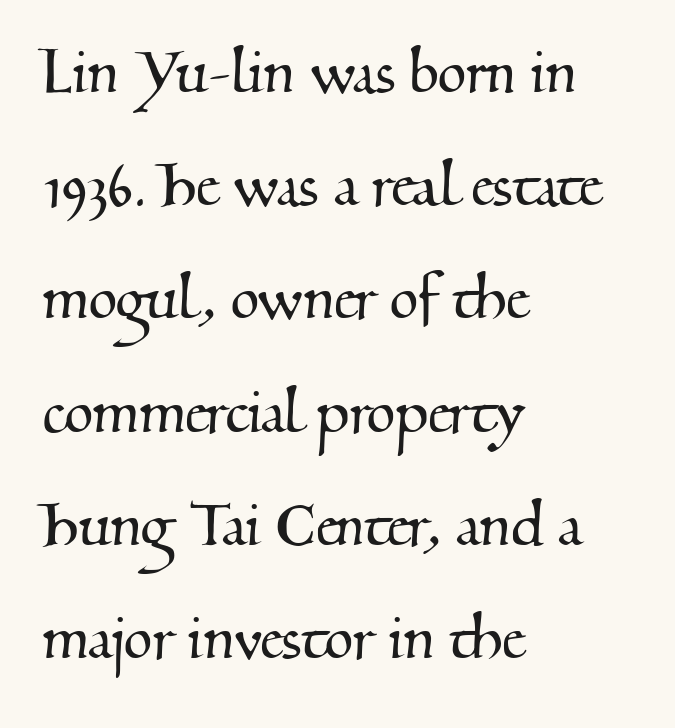
The image shows 74 px serif type; set left-aligned, normal line spacing (1.53x), normal letter spacing, not underlined; medium stroke contrast and a small x-height.
